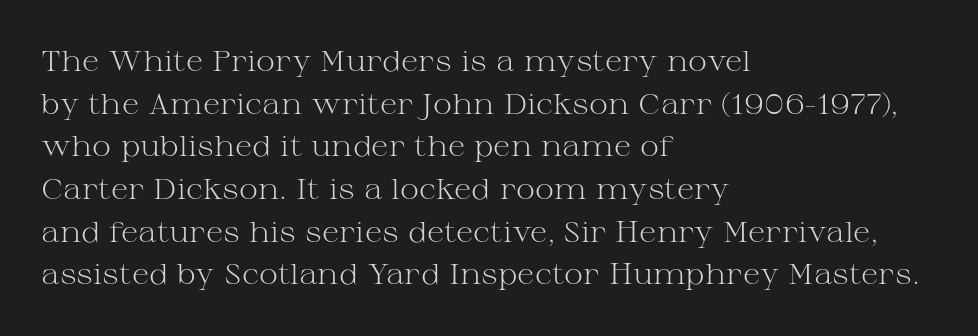
The image shows 29 px light, wide serif type, upright; set left-aligned, normal line spacing (1.47x), normal letter spacing, not underlined; medium stroke contrast and a medium x-height.
